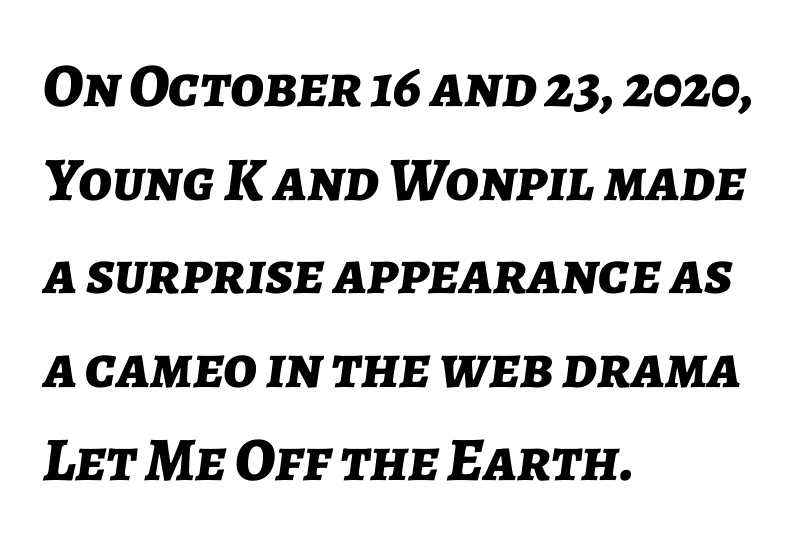
Q: Is the text bold? A: Yes.
Q: Is the text italic (slanted)? A: Yes, it leans right by about 7 degrees.
Q: Is the text underlined? A: No.
Q: How is the paragraph aligned? A: Left-aligned.
Q: Is the spacing between letters normal or unusually wide? A: Normal.
Q: Is the spacing between lines tight, normal or loose? A: Normal.
Q: Width (condensed, normal, or wide)? A: Normal.
Q: Stroke contrast? A: Low.
Q: x-height? A: Medium.
Q: Monospaced? A: No.
